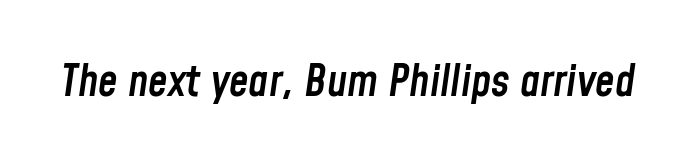
The letters advance in unequal steps, a hallmark of proportional type. A semibold gives these letters moderate extra thickness, short of bold. There is no visible air inserted between adjacent glyphs. Yep, that's italic — everything's leaning.
